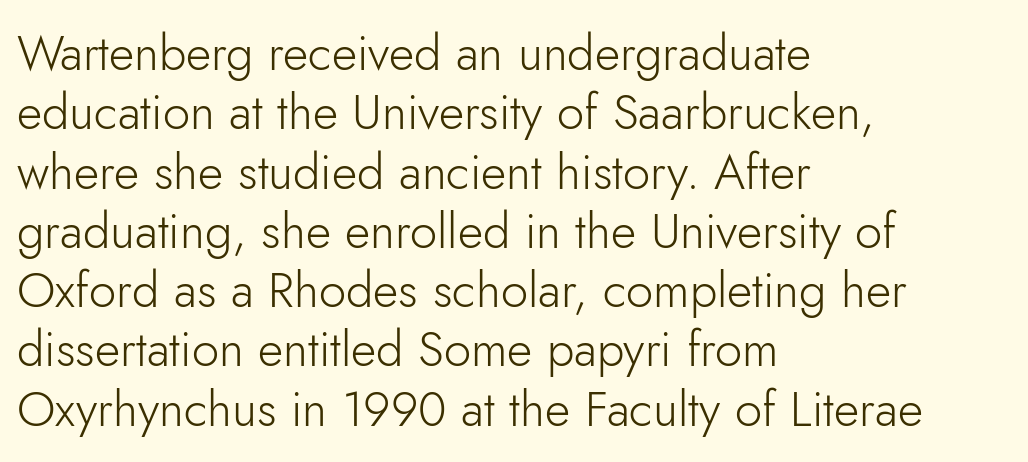
The image shows 49 px light sans-serif type, upright; set left-aligned, line spacing 1.21x, normal letter spacing, not underlined; low stroke contrast and a small x-height.
